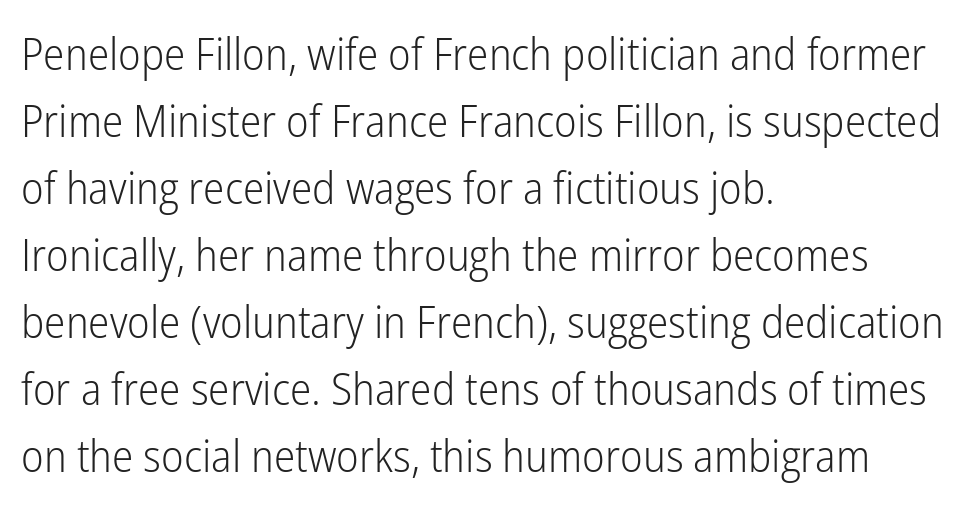
The image shows 45 px light, condensed sans-serif type, upright; set left-aligned, normal line spacing (1.49x), normal letter spacing, not underlined; low stroke contrast and a medium x-height.
